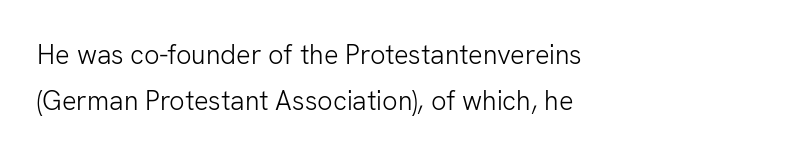
The image shows 27 px text type, upright; set left-aligned, line spacing 1.72x, normal letter spacing, not underlined.
